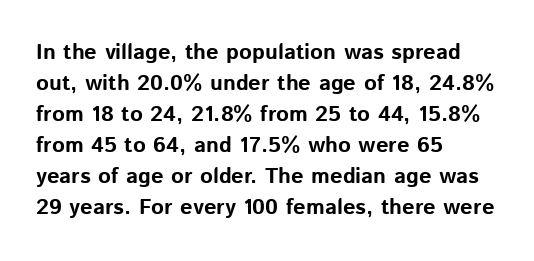
{"italic": "no", "bold": "yes", "underline": "no", "align": "left", "line_spacing": "normal", "line_spacing_ratio": 1.41, "letter_spacing": "normal", "letter_spacing_em": 0.0, "glyph_px": 22}
